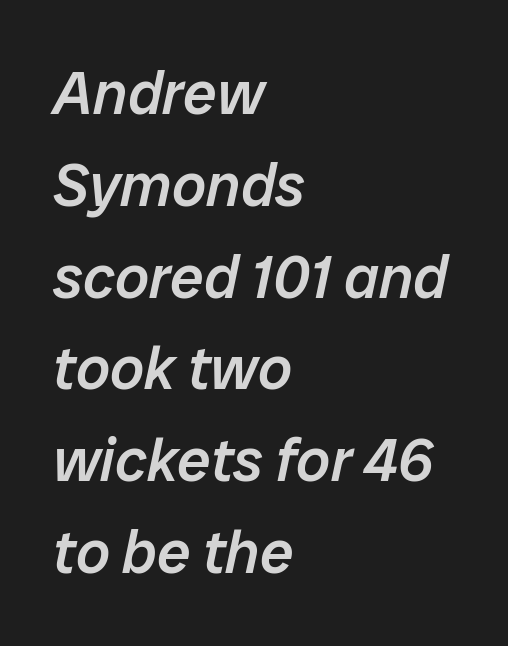
Q: Is the text bold? A: Semi-bold.
Q: Is the text italic (slanted)? A: Yes, it leans right by about 12 degrees.
Q: Is the text underlined? A: No.
Q: How is the paragraph aligned? A: Left-aligned.
Q: Is the spacing between letters normal or unusually wide? A: Normal.
Q: Is the spacing between lines tight, normal or loose? A: Normal.
Q: Width (condensed, normal, or wide)? A: Normal.
Q: Stroke contrast? A: Low.
Q: x-height? A: Medium.
Q: Monospaced? A: No.
